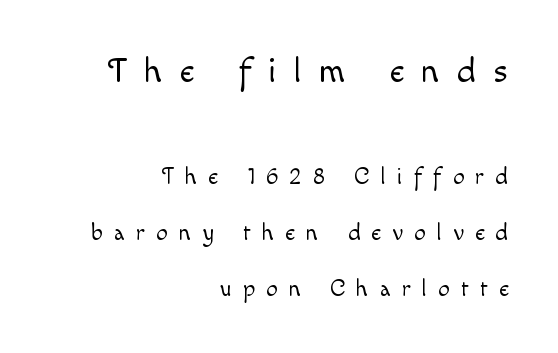
The image shows 35 px light type, upright; set right-aligned, loose line spacing (2.43x), unusually wide letter spacing (+0.49 em), not underlined; the first (top) block is 1.52x larger; a small x-height.
